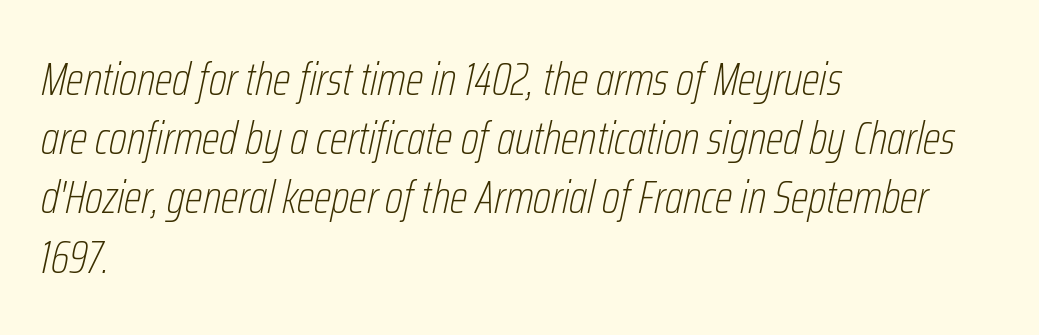
This is oblique type, the kind used for emphasis or titles. The area under the type is left untouched. The passage shown stacks its lines at a standard gap. The rag falls on the right side of this text block. A typesetter would call this proportional, since set widths differ per character. This is not heavy type; no bold has been used.
